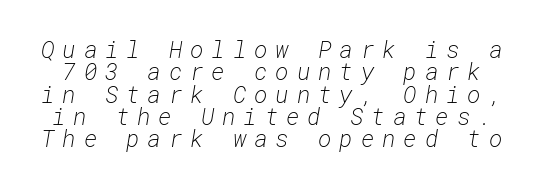
Q: Is the text bold? A: No.
Q: Is the text italic (slanted)? A: Yes, it leans right by about 10 degrees.
Q: Is the text underlined? A: No.
Q: Is the spacing between letters normal or unusually wide? A: Unusually wide.
Q: Is the spacing between lines tight, normal or loose? A: Tight.
